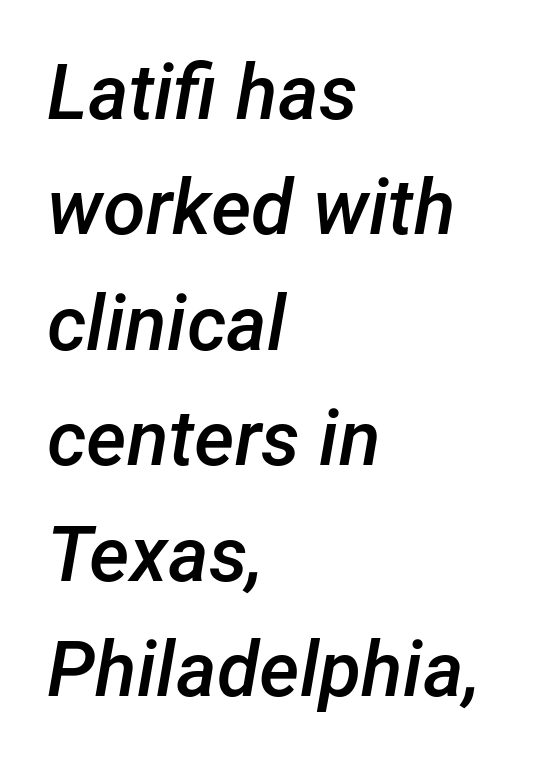
Is this a fixed-width face? No — the glyphs have proportional, varying widths. The tracking reads as untouched default to a designer's eye. Horizontal bands of white between lines are of average thickness. Observe the lean: these are italic letterforms. Is the type bold? Partly — it's a semibold, heavier than regular but not fully bold.
